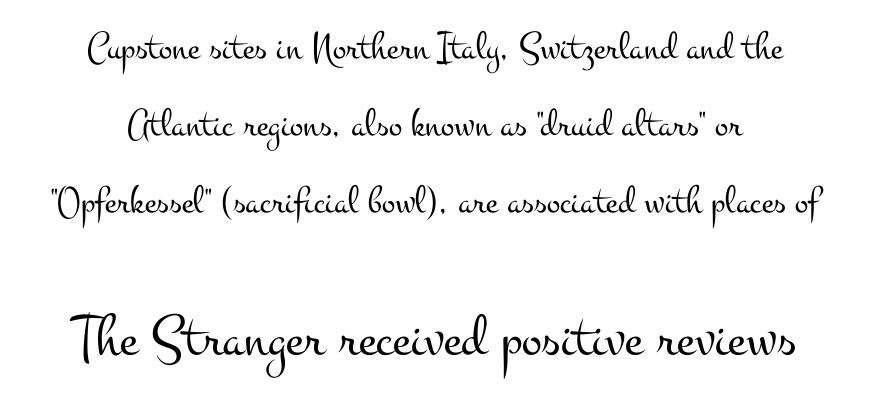
{"serif": "yes", "bold": "no", "weight": "light", "width": "wide", "stroke_contrast": "medium", "x_height": "small", "monospaced": "no", "underline": "no", "align": "center", "line_spacing": "loose", "line_spacing_ratio": 1.92, "letter_spacing": "normal", "letter_spacing_em": 0.0, "larger_block": "second", "size_ratio": 1.5, "glyph_px": 60}
